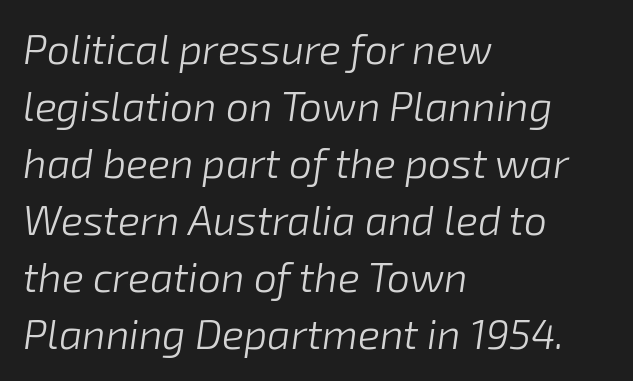
Q: Is the text bold? A: No.
Q: Is the text italic (slanted)? A: Yes, it leans right by about 8 degrees.
Q: Is the text underlined? A: No.
Q: How is the paragraph aligned? A: Left-aligned.
Q: Is the spacing between letters normal or unusually wide? A: Normal.
Q: Is the spacing between lines tight, normal or loose? A: Normal.
Q: Width (condensed, normal, or wide)? A: Normal.
Q: Stroke contrast? A: Low.
Q: x-height? A: Medium.
Q: Monospaced? A: No.
